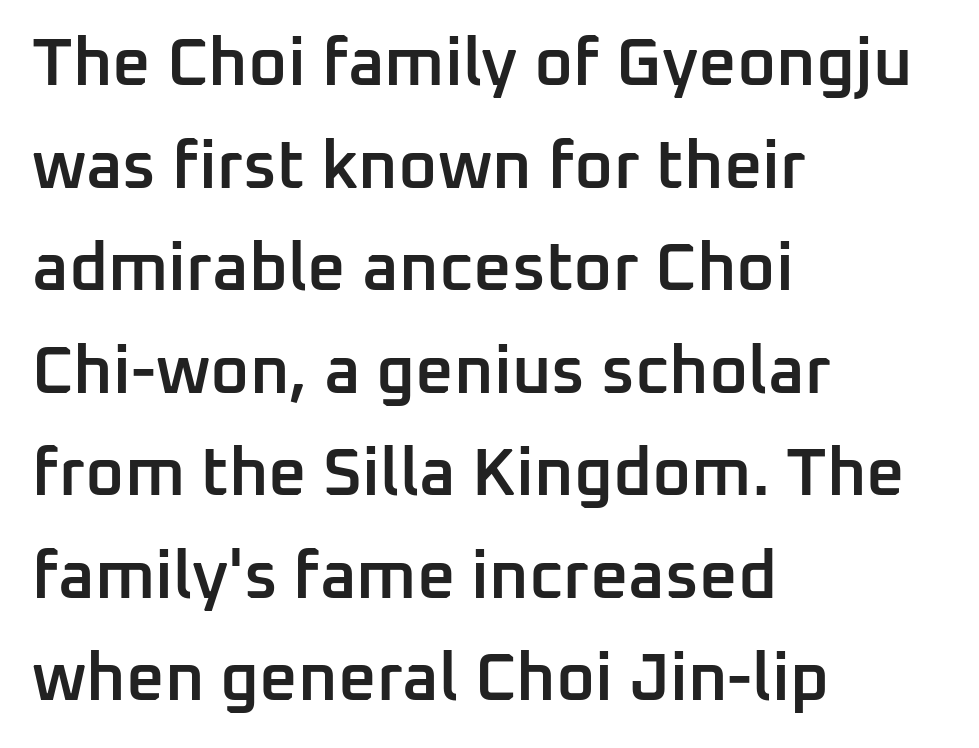
The image shows 67 px semibold sans-serif type, upright; set left-aligned, normal line spacing (1.53x), normal letter spacing, not underlined; low stroke contrast and a medium x-height.
